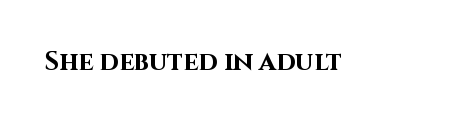
The image shows 26 px bold type, upright; set normal letter spacing, not underlined.
